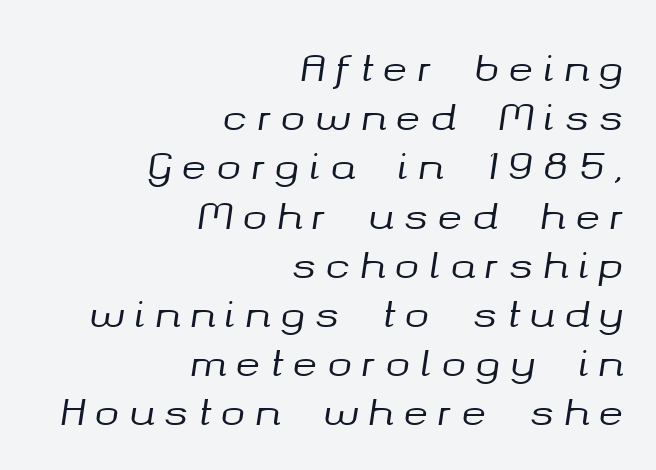
Q: Is the text italic (slanted)? A: Yes, it leans right by about 8 degrees.
Q: Is the text underlined? A: No.
Q: How is the paragraph aligned? A: Right-aligned.
Q: Is the spacing between letters normal or unusually wide? A: Unusually wide.
Q: Is the spacing between lines tight, normal or loose? A: Normal.
Q: Width (condensed, normal, or wide)? A: Normal.
Q: Stroke contrast? A: Medium.
Q: x-height? A: Medium.
Q: Monospaced? A: No.
